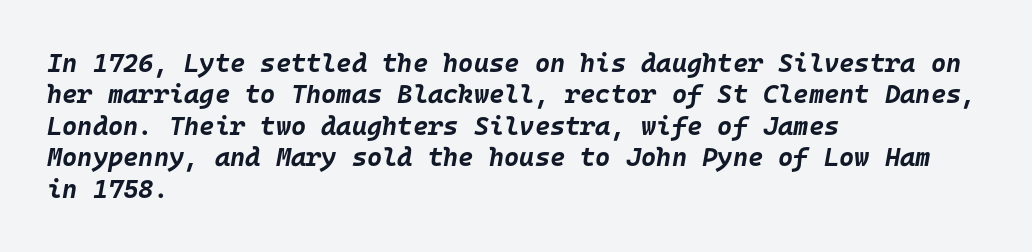
The image shows 26 px bold type, italic (leaning right); set left-aligned, line spacing 1.21x, normal letter spacing, not underlined.
